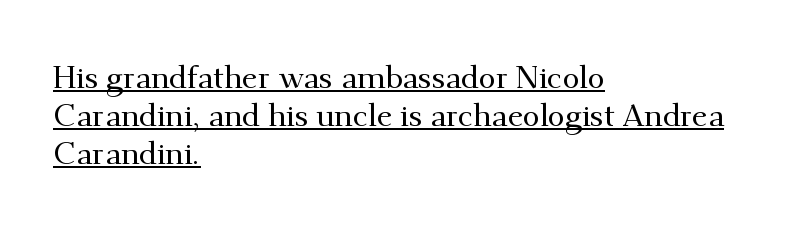
The image shows 31 px serif type, upright; set left-aligned, line spacing 1.22x, normal letter spacing, underlined; medium stroke contrast and a small x-height.
